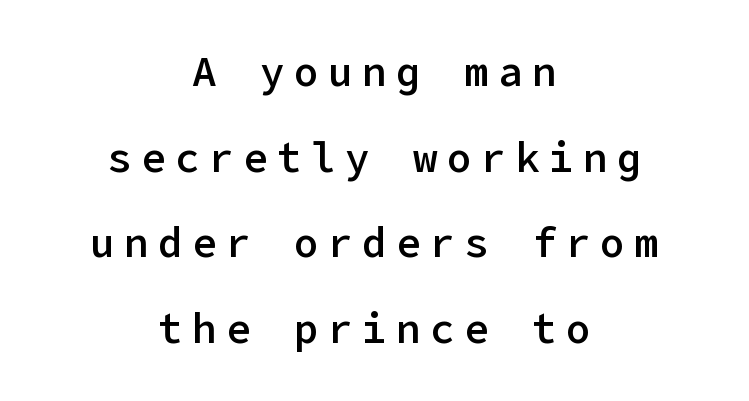
{"serif": "no", "italic": "no", "bold": "semi", "weight": "semibold", "width": "normal", "stroke_contrast": "low", "x_height": "medium", "underline": "no", "align": "center", "line_spacing": "loose", "line_spacing_ratio": 2.09, "letter_spacing": "wide", "letter_spacing_em": 0.23, "glyph_px": 41}
